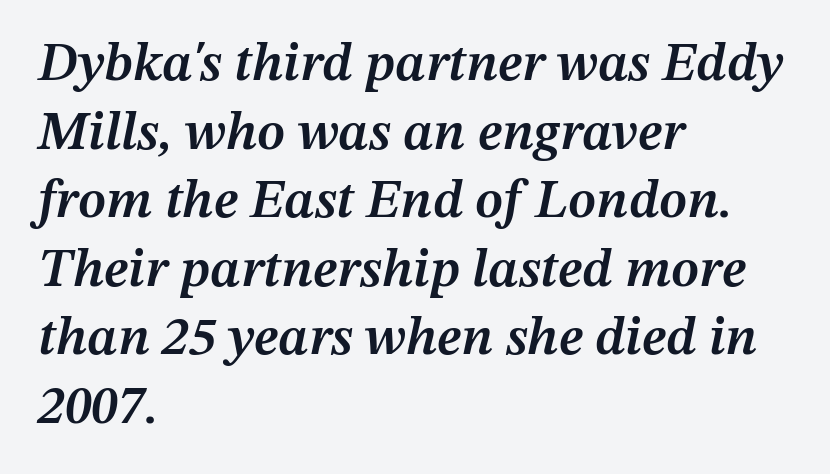
The image shows 54 px semibold type, italic (leaning right); set left-aligned, normal line spacing (1.27x), normal letter spacing, not underlined; medium stroke contrast and a medium x-height.
